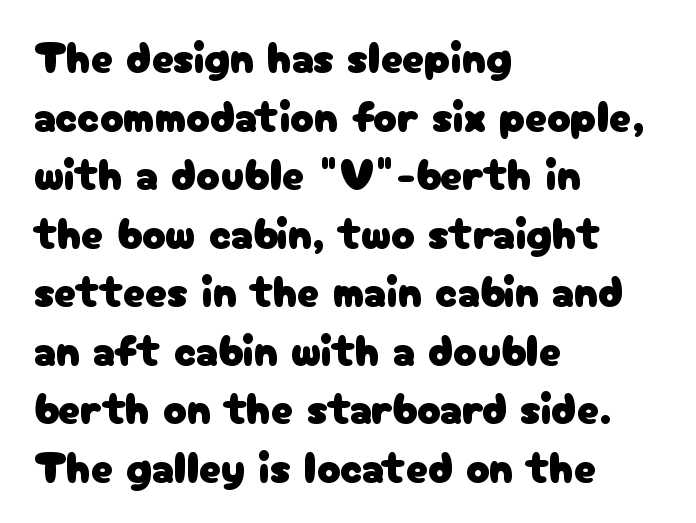
Q: Is the text italic (slanted)? A: No, it is upright.
Q: Is the typeface a serif or a sans-serif typeface? A: Sans-serif.
Q: Is the text underlined? A: No.
Q: How is the paragraph aligned? A: Left-aligned.
Q: Is the spacing between letters normal or unusually wide? A: Normal.
Q: Is the spacing between lines tight, normal or loose? A: Normal.
Q: Width (condensed, normal, or wide)? A: Normal.
Q: Stroke contrast? A: Low.
Q: x-height? A: Medium.
Q: Monospaced? A: No.
